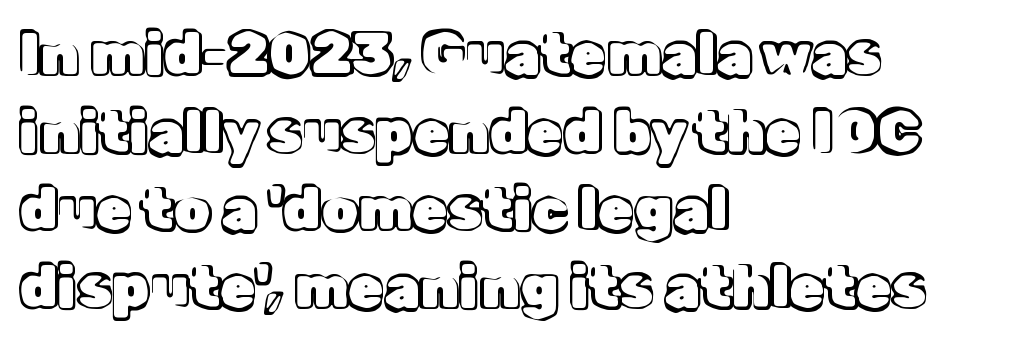
{"italic": "no", "width": "normal", "x_height": "medium", "monospaced": "no", "underline": "no", "align": "left", "line_spacing": "normal", "line_spacing_ratio": 1.34, "letter_spacing": "normal", "letter_spacing_em": 0.0, "glyph_px": 58}
